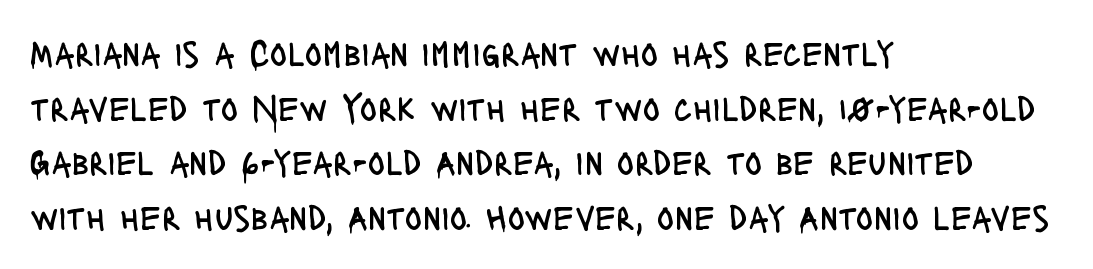
{"serif": "no", "italic": "no", "bold": "no", "weight": "regular", "width": "condensed", "stroke_contrast": "low", "x_height": "large", "monospaced": "no", "underline": "no", "align": "left", "line_spacing": "normal", "line_spacing_ratio": 1.52, "letter_spacing": "normal", "letter_spacing_em": 0.0, "glyph_px": 36}
